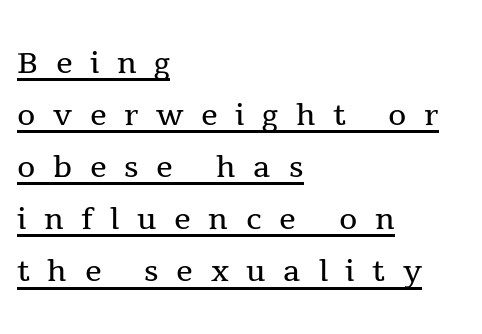
{"serif": "yes", "italic": "no", "bold": "no", "weight": "regular", "width": "normal", "x_height": "medium", "monospaced": "no", "underline": "yes", "align": "left", "line_spacing_ratio": 1.24, "letter_spacing": "wide", "letter_spacing_em": 0.42, "glyph_px": 42}
